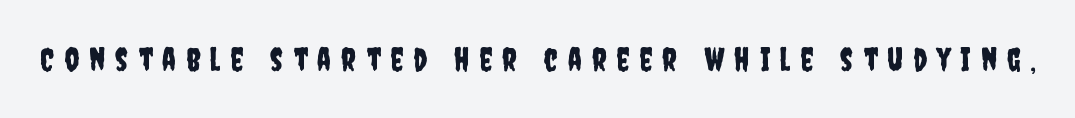
The image shows 32 px condensed sans-serif type, upright; set unusually wide letter spacing (+0.31 em), not underlined; low stroke contrast and a large x-height.
